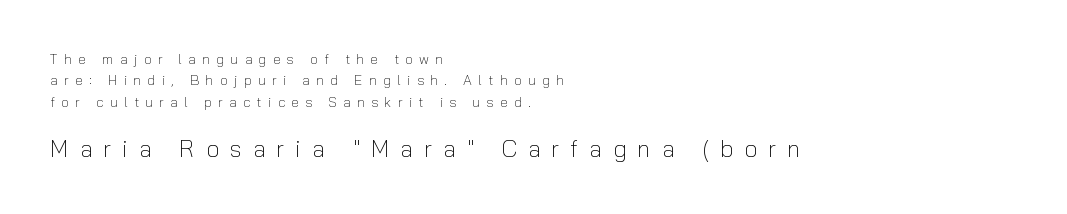
The space directly below the letters is spotless. Letter spacing: wide. Summary of vertical rhythm: regular, with standard interline spacing. The setting favours the left margin, as ordinary paragraphs usually do.
